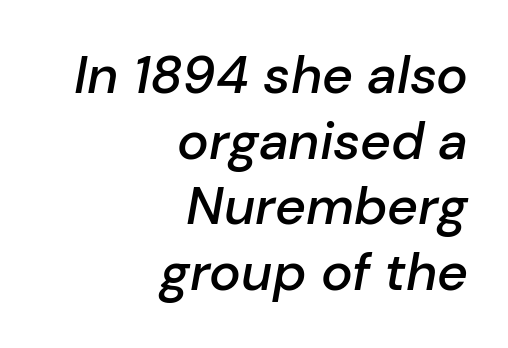
Q: Is the text bold? A: Semi-bold.
Q: Is the text italic (slanted)? A: Yes, it leans right by about 10 degrees.
Q: Is the text underlined? A: No.
Q: How is the paragraph aligned? A: Right-aligned.
Q: Is the spacing between letters normal or unusually wide? A: Normal.
Q: Width (condensed, normal, or wide)? A: Normal.
Q: Stroke contrast? A: Low.
Q: x-height? A: Medium.
Q: Monospaced? A: No.
